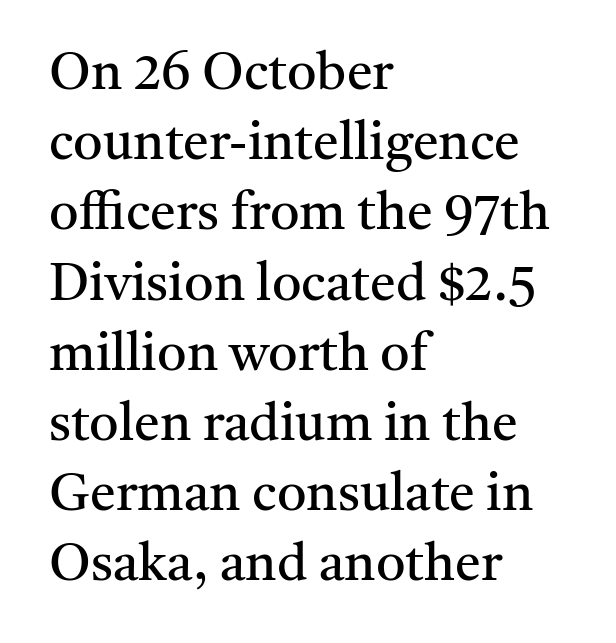
The image shows 52 px regular-weight serif type, upright; set left-aligned, normal line spacing (1.35x), normal letter spacing, not underlined; medium stroke contrast and a medium x-height.
